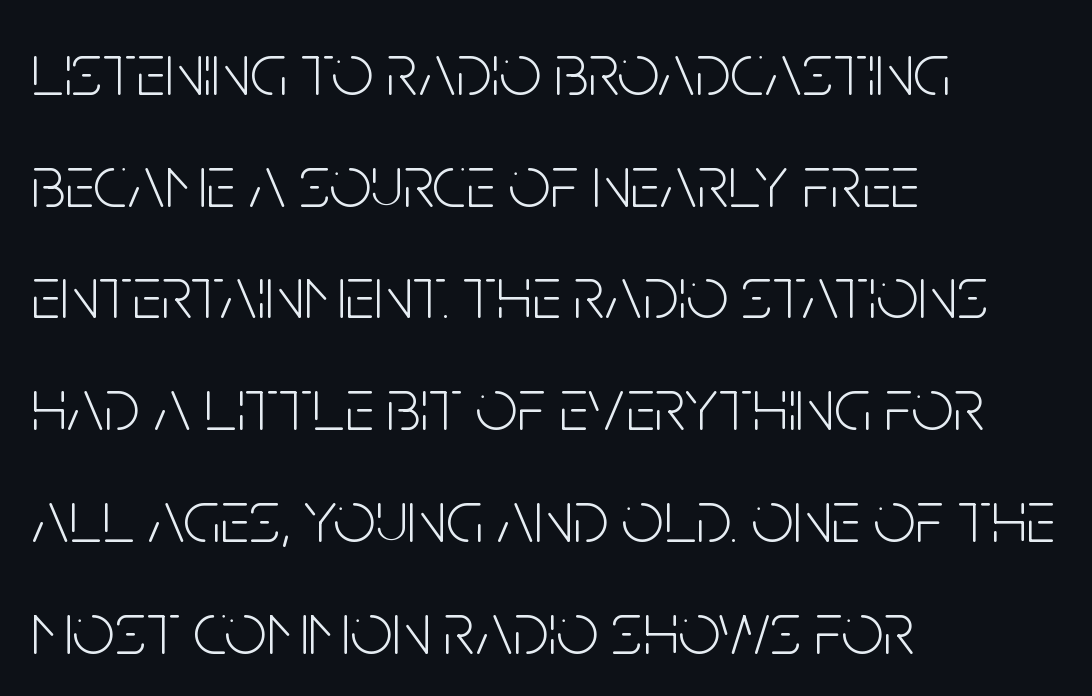
Q: Is the text bold? A: No.
Q: Is the text italic (slanted)? A: No, it is upright.
Q: Is the typeface a serif or a sans-serif typeface? A: Sans-serif.
Q: Is the text underlined? A: No.
Q: How is the paragraph aligned? A: Left-aligned.
Q: Is the spacing between letters normal or unusually wide? A: Normal.
Q: Is the spacing between lines tight, normal or loose? A: Normal.
Q: Width (condensed, normal, or wide)? A: Condensed.
Q: Stroke contrast? A: Low.
Q: x-height? A: Large.
Q: Monospaced? A: No.
